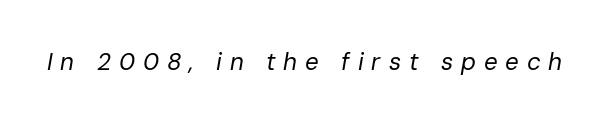
Quick note: underline off. Weight: in the light-to-regular range. Characters are canted at an angle relative to the baseline's perpendicular. How are the letters spaced? Widely, with obvious added tracking.
